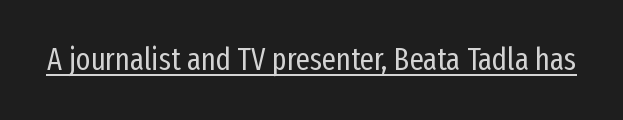
Looks like someone drew a line under every word here. Serifs: no, the terminals of the letterforms are clean. Letter spacing: default. The strokes are not fattened; the text isn't bold. Proportional: the letters do not fall into vertical columns. Italic? Not at all — the glyphs are vertical.
